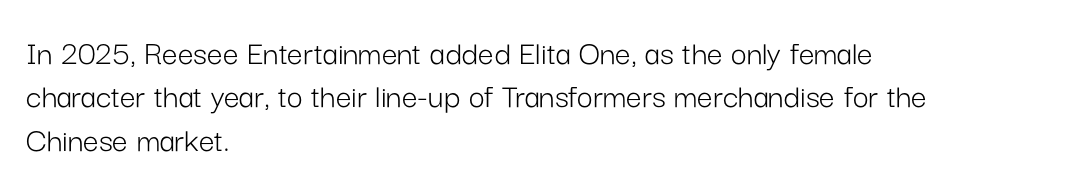
Does the lettering tilt? It doesn't — this is upright. The ragged edge is on the right, which tells us the setting is flush left. The typeface has the unassuming heft of standard copy or less. The words here are not underlined.
